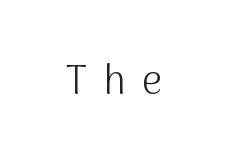
Q: Is the text bold? A: No.
Q: Is the text italic (slanted)? A: No, it is upright.
Q: Is the typeface a serif or a sans-serif typeface? A: Sans-serif.
Q: Is the text underlined? A: No.
Q: Is the spacing between letters normal or unusually wide? A: Unusually wide.
Q: Width (condensed, normal, or wide)? A: Normal.
Q: Stroke contrast? A: Medium.
Q: x-height? A: Medium.
Q: Monospaced? A: No.
